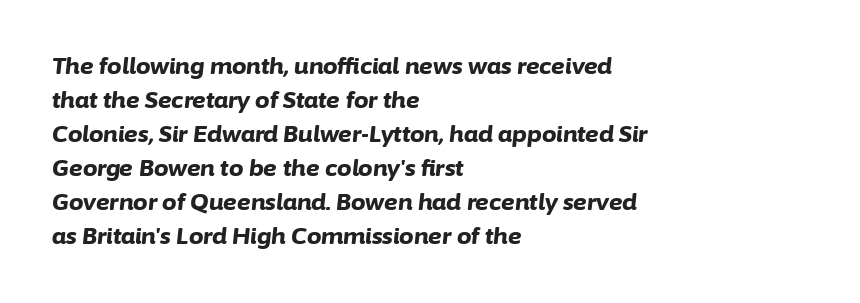
Q: Is the text bold? A: Yes.
Q: Is the text italic (slanted)? A: Yes, it leans right by about 6 degrees.
Q: Is the text underlined? A: No.
Q: How is the paragraph aligned? A: Left-aligned.
Q: Is the spacing between letters normal or unusually wide? A: Normal.
Q: Is the spacing between lines tight, normal or loose? A: Normal.
